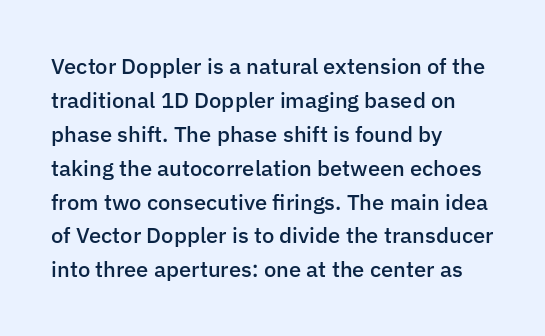
Notice how the stems are strictly vertical — no italics here. The passage shown has conventional tracking throughout. As a designer I'd log this as weight 600, semibold. Line beginnings align vertically; line endings do not.
